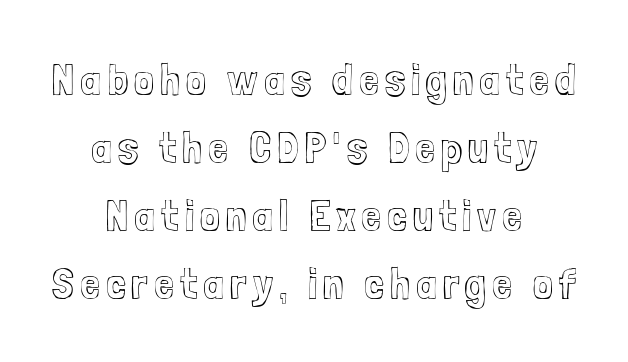
The image shows 45 px condensed type, upright; set centered, normal line spacing (1.51x), not underlined; a medium x-height.
